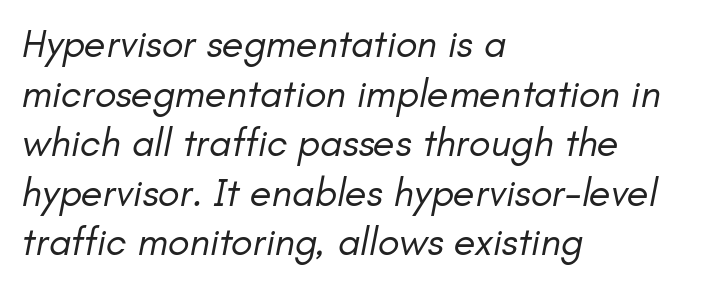
Q: Is the text bold? A: No.
Q: Is the text italic (slanted)? A: Yes, it leans right by about 11 degrees.
Q: Is the text underlined? A: No.
Q: How is the paragraph aligned? A: Left-aligned.
Q: Is the spacing between letters normal or unusually wide? A: Normal.
Q: Width (condensed, normal, or wide)? A: Normal.
Q: Stroke contrast? A: Low.
Q: x-height? A: Small.
Q: Monospaced? A: No.
